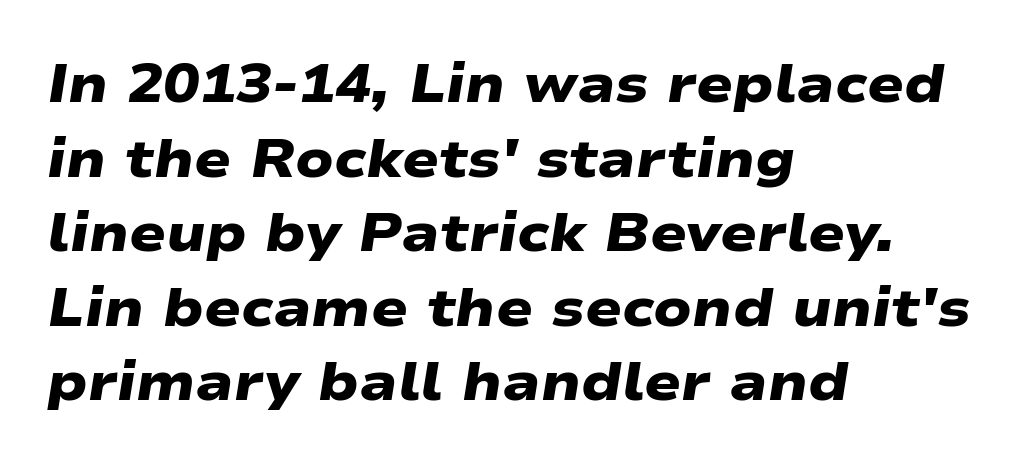
The sample has been set heavy, in full bold. The lines are quadded left. This block has exactly the height ordinary leading produces. Serifs: no, the terminals of the letterforms are clean. The face used here is proportionally spaced, like ordinary book or web type.
